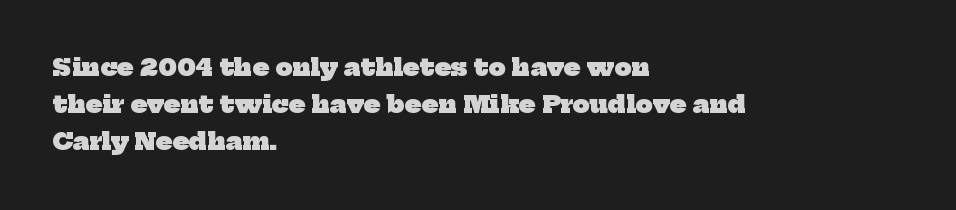
The paragraph shown leans on its left margin. Compared with an ordinary text face, these strokes are far heavier — a full bold. The letterforms sit shoulder to shoulder at normal distance. Unmarked baselines from the first word to the last. This sample keeps an unexceptional amount of space between lines.
